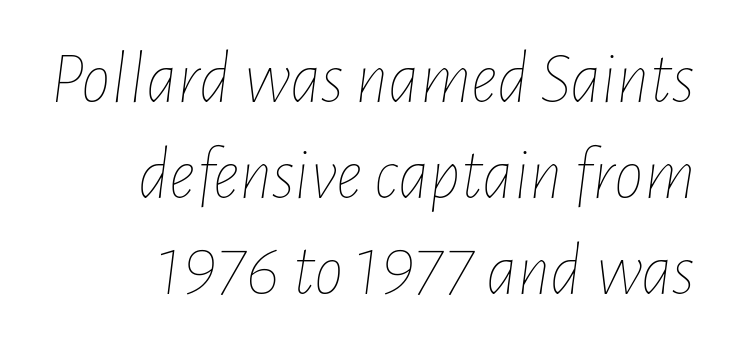
The image shows 74 px thin, condensed type, italic (leaning right); set right-aligned, normal line spacing (1.3x), normal letter spacing, not underlined; low stroke contrast and a medium x-height.
